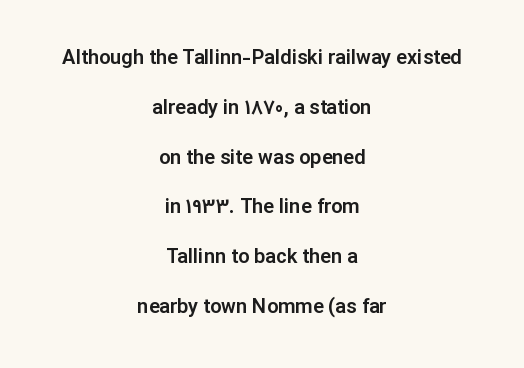
Q: Is the text italic (slanted)? A: No, it is upright.
Q: Is the text underlined? A: No.
Q: How is the paragraph aligned? A: Centered.
Q: Is the spacing between letters normal or unusually wide? A: Normal.
Q: Is the spacing between lines tight, normal or loose? A: Loose.
